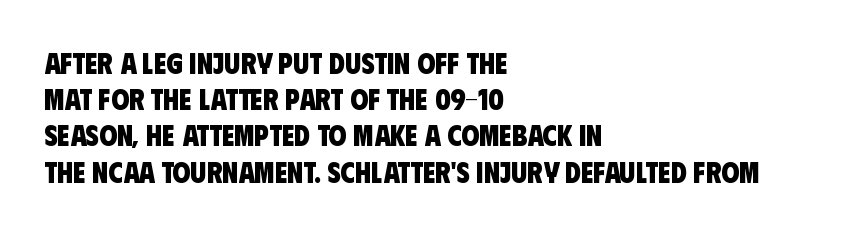
Interline gaps are of average width in this sample. The face used here is rendered with its standard letterfit. The passage shown is typeset with a sans-serif family. Bare-footed words on every line. One-word summary of the alignment: left. Chunky letters — that's bold for sure.
